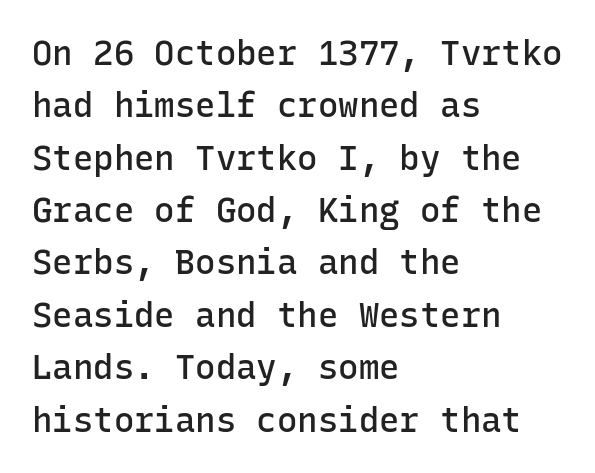
The image shows 34 px semibold sans-serif type, upright, monospaced; set left-aligned, normal line spacing (1.54x), normal letter spacing, not underlined; low stroke contrast and a medium x-height.
